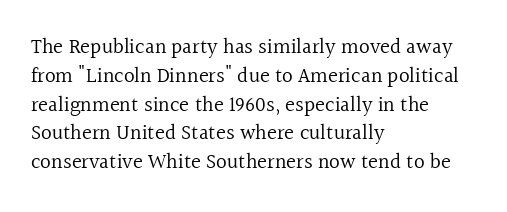
Each new line begins a customary step beneath the previous one. Stems here are at most as thick as an everyday book face. Words appear dense and cohesive because spacing is normal. Descenders hang freely into open space. The axis of the letterforms is exactly vertical.
